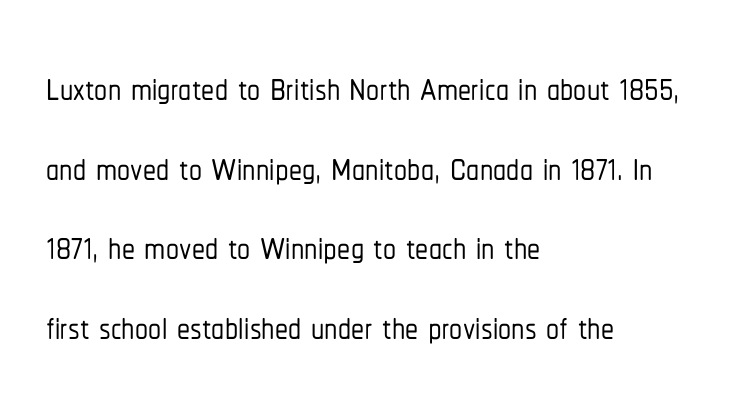
Q: Is the text italic (slanted)? A: No, it is upright.
Q: Is the typeface a serif or a sans-serif typeface? A: Sans-serif.
Q: Is the text underlined? A: No.
Q: How is the paragraph aligned? A: Left-aligned.
Q: Is the spacing between letters normal or unusually wide? A: Normal.
Q: Is the spacing between lines tight, normal or loose? A: Normal.
Q: Width (condensed, normal, or wide)? A: Condensed.
Q: Stroke contrast? A: Low.
Q: x-height? A: Medium.
Q: Monospaced? A: No.
